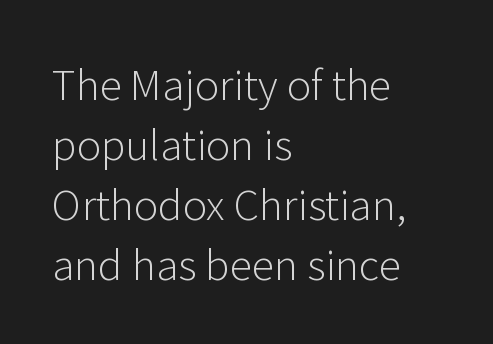
{"serif": "no", "italic": "no", "bold": "no", "weight": "light", "width": "normal", "stroke_contrast": "low", "x_height": "medium", "monospaced": "no", "underline": "no", "align": "left", "line_spacing": "normal", "line_spacing_ratio": 1.46, "letter_spacing": "normal", "letter_spacing_em": 0.0, "glyph_px": 41}
